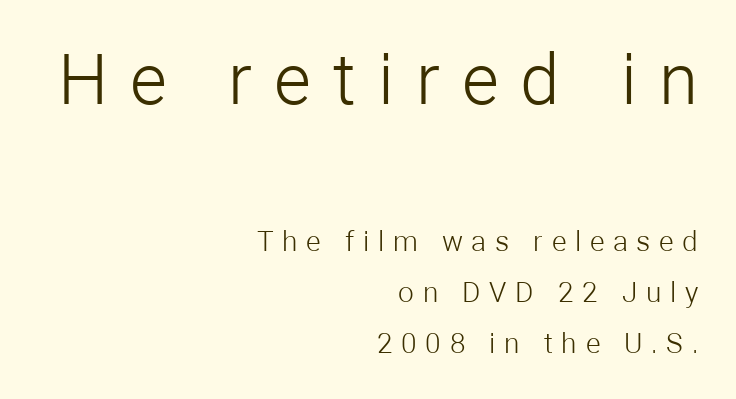
The glyphs in this specimen are sans serif. The lines are quadded right. Any mark beneath the type? The region is blank. Whoever set this made the first block the dominant, larger element. Someone cranked the tracking dial way up on this one.
